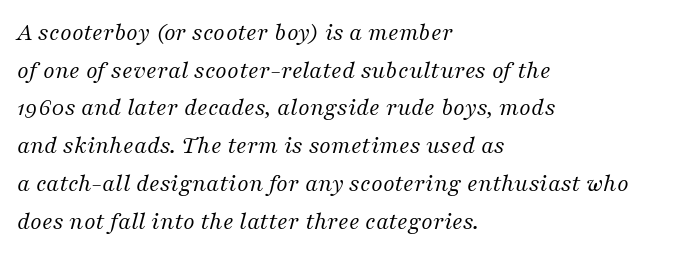
Q: Is the text bold? A: No.
Q: Is the text italic (slanted)? A: Yes, it leans right by about 16 degrees.
Q: Is the text underlined? A: No.
Q: How is the paragraph aligned? A: Left-aligned.
Q: Is the spacing between letters normal or unusually wide? A: Normal.
Q: Is the spacing between lines tight, normal or loose? A: Normal.
